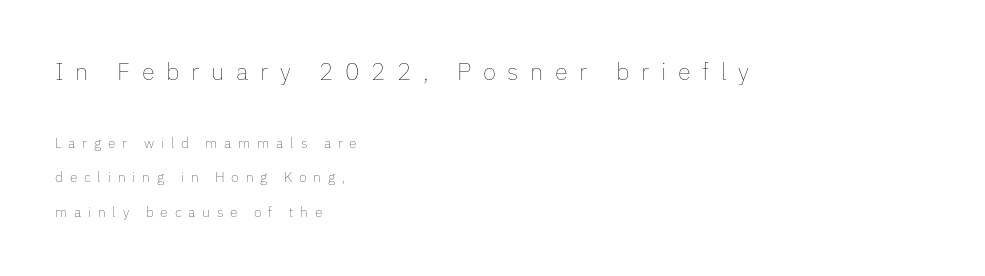
The image shows 24 px text type, upright; set left-aligned, loose line spacing (2.45x), unusually wide letter spacing (+0.48 em), not underlined; the first (top) block is 1.71x larger.
